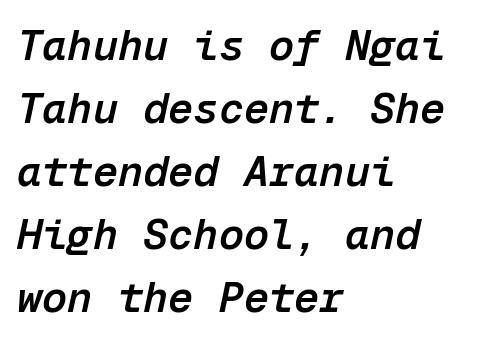
Q: Is the text bold? A: Semi-bold.
Q: Is the text italic (slanted)? A: Yes, it leans right by about 12 degrees.
Q: Is the text underlined? A: No.
Q: How is the paragraph aligned? A: Left-aligned.
Q: Is the spacing between letters normal or unusually wide? A: Normal.
Q: Is the spacing between lines tight, normal or loose? A: Normal.
Q: Width (condensed, normal, or wide)? A: Normal.
Q: Stroke contrast? A: Low.
Q: x-height? A: Medium.
Q: Monospaced? A: Yes.
